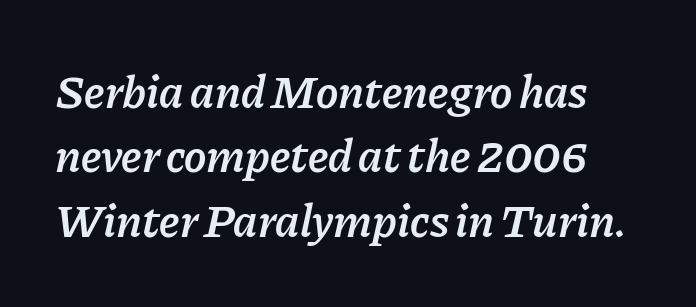
The image shows 47 px semibold type, italic (leaning right); set normal line spacing (1.37x), normal letter spacing, not underlined; low stroke contrast and a medium x-height.
